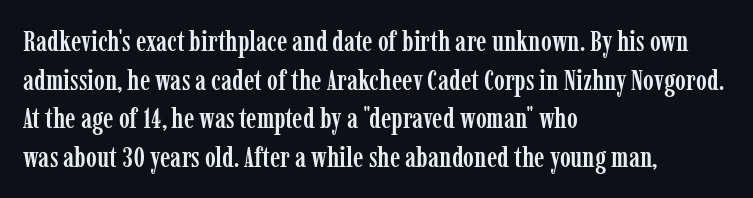
The image shows 29 px condensed serif type, upright; set left-aligned, normal line spacing (1.33x), normal letter spacing, not underlined; low stroke contrast and a medium x-height.
